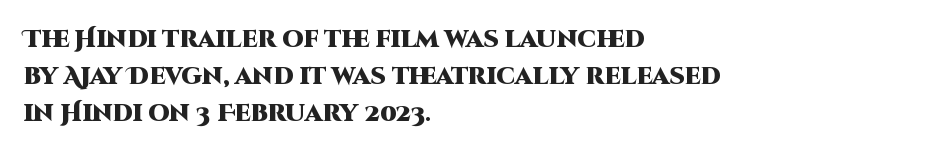
These lines sit exactly where default settings would place them. Descenders are the only things crossing below the line. As a designer I'd log this as weight 700, bold. Where is the straight margin? On the left. The axis of the letterforms is exactly vertical. No extra tracking has been applied to these lines.
